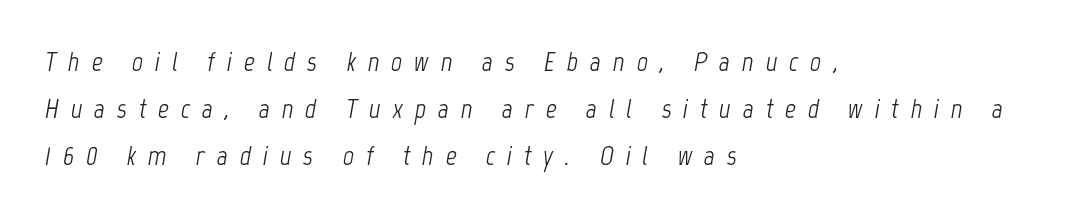
The image shows 27 px text type, italic (leaning right); set left-aligned, line spacing 1.75x, unusually wide letter spacing (+0.44 em), not underlined.
